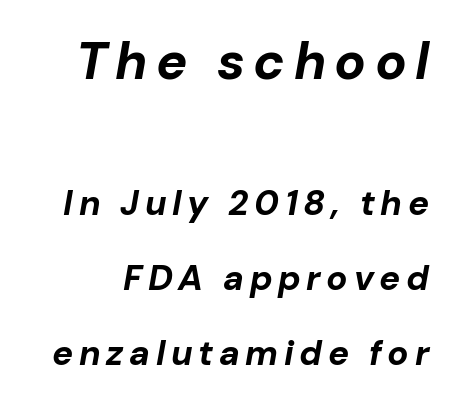
{"italic": "yes", "lean": "right", "slant_degrees": 10, "bold": "yes", "weight": "bold", "width": "normal", "stroke_contrast": "low", "x_height": "medium", "monospaced": "no", "underline": "no", "line_spacing": "loose", "line_spacing_ratio": 2.14, "larger_block": "first", "size_ratio": 1.49, "glyph_px": 52}
